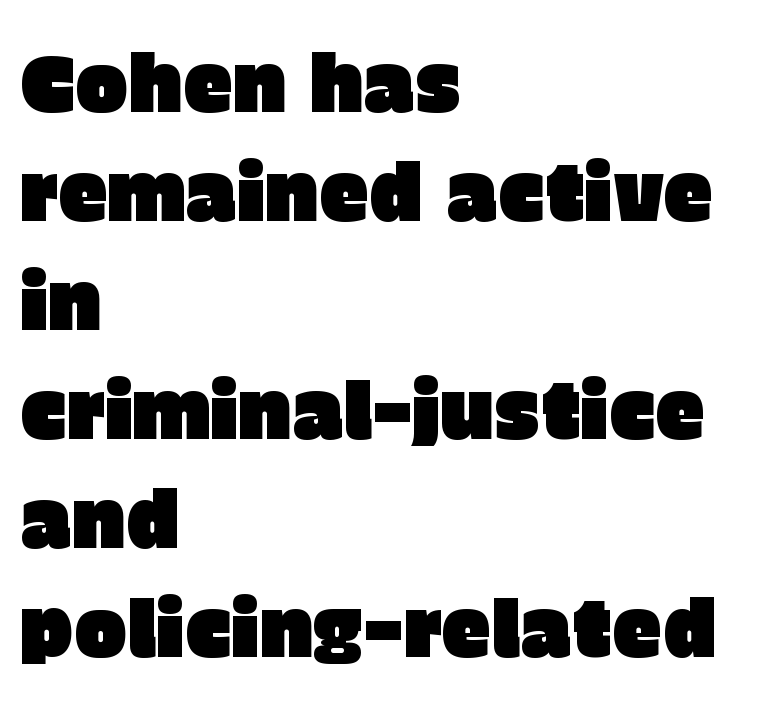
Each letter keeps its own natural width here, so spacing adapts to shape. Layout note: lines flush left. The glyphs are unaccompanied by any horizontal stroke below them. Serif or sans? Sans — the stroke terminals are bare.
